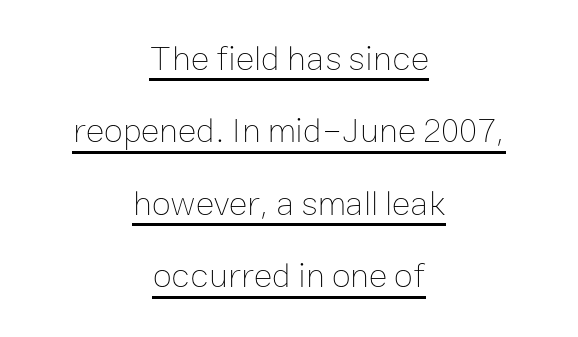
Q: Is the text bold? A: No.
Q: Is the text italic (slanted)? A: No, it is upright.
Q: Is the text underlined? A: Yes.
Q: How is the paragraph aligned? A: Centered.
Q: Is the spacing between letters normal or unusually wide? A: Normal.
Q: Is the spacing between lines tight, normal or loose? A: Loose.
Q: Width (condensed, normal, or wide)? A: Normal.
Q: Stroke contrast? A: Low.
Q: x-height? A: Medium.
Q: Monospaced? A: No.
